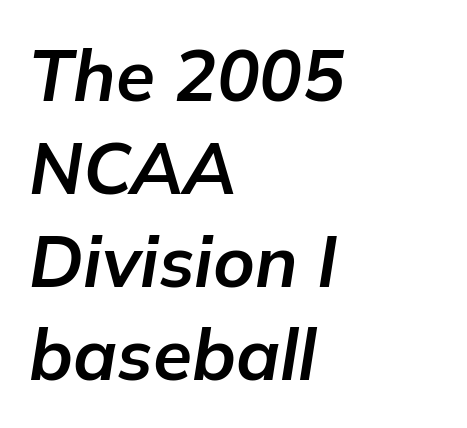
Q: Is the text bold? A: Yes.
Q: Is the text italic (slanted)? A: Yes, it leans right by about 9 degrees.
Q: Is the text underlined? A: No.
Q: How is the paragraph aligned? A: Left-aligned.
Q: Is the spacing between letters normal or unusually wide? A: Normal.
Q: Is the spacing between lines tight, normal or loose? A: Normal.
Q: Width (condensed, normal, or wide)? A: Normal.
Q: Stroke contrast? A: Low.
Q: x-height? A: Medium.
Q: Monospaced? A: No.
